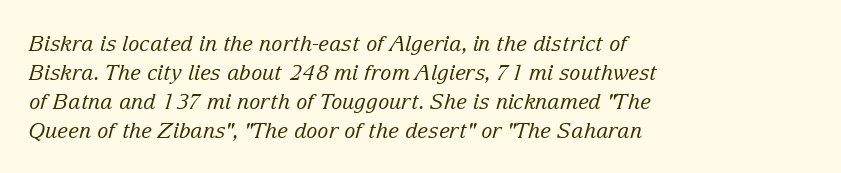
{"italic": "yes", "lean": "right", "slant_degrees": 15, "bold": "no", "underline": "no", "align": "left", "line_spacing": "normal", "line_spacing_ratio": 1.38, "letter_spacing": "normal", "letter_spacing_em": 0.0, "glyph_px": 21}
